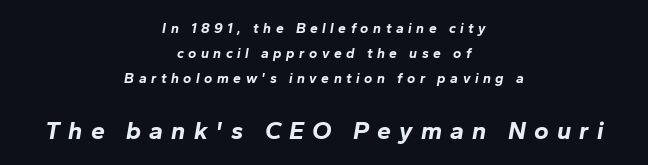
Q: Is the text bold? A: Yes.
Q: Is the text italic (slanted)? A: Yes, it leans right by about 10 degrees.
Q: Is the text underlined? A: No.
Q: How is the paragraph aligned? A: Centered.
Q: Is the spacing between letters normal or unusually wide? A: Unusually wide.
Q: Which block of text is set in a larger size, the first (top) or the second (bottom)? A: The second (bottom) one.
